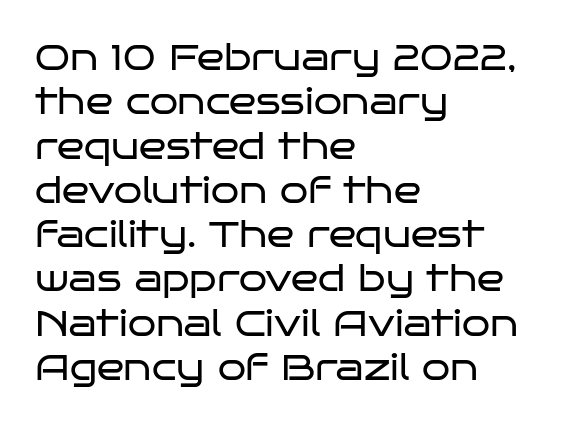
Q: Is the text bold? A: No.
Q: Is the text italic (slanted)? A: No, it is upright.
Q: Is the typeface a serif or a sans-serif typeface? A: Sans-serif.
Q: Is the text underlined? A: No.
Q: How is the paragraph aligned? A: Left-aligned.
Q: Is the spacing between letters normal or unusually wide? A: Normal.
Q: Width (condensed, normal, or wide)? A: Wide.
Q: Stroke contrast? A: Low.
Q: x-height? A: Large.
Q: Monospaced? A: No.
